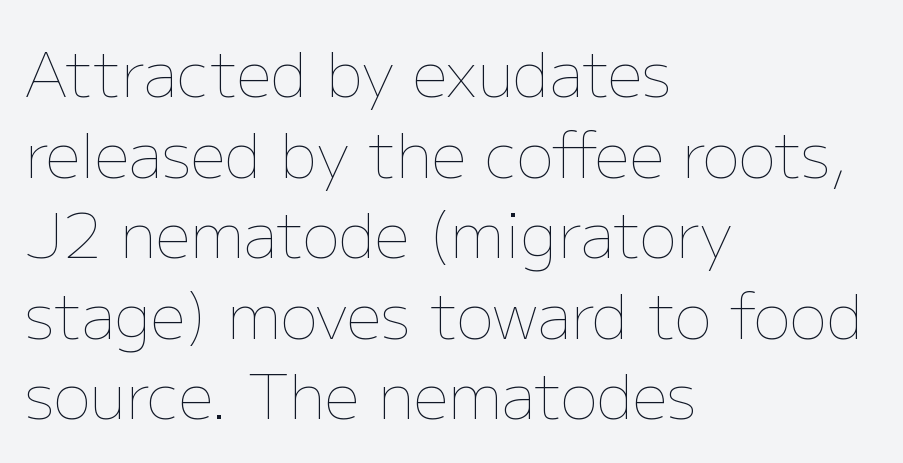
Q: Is the text bold? A: No.
Q: Is the text italic (slanted)? A: No, it is upright.
Q: Is the text underlined? A: No.
Q: How is the paragraph aligned? A: Left-aligned.
Q: Is the spacing between letters normal or unusually wide? A: Normal.
Q: Is the spacing between lines tight, normal or loose? A: Normal.
Q: Width (condensed, normal, or wide)? A: Normal.
Q: Stroke contrast? A: Low.
Q: x-height? A: Medium.
Q: Monospaced? A: No.
